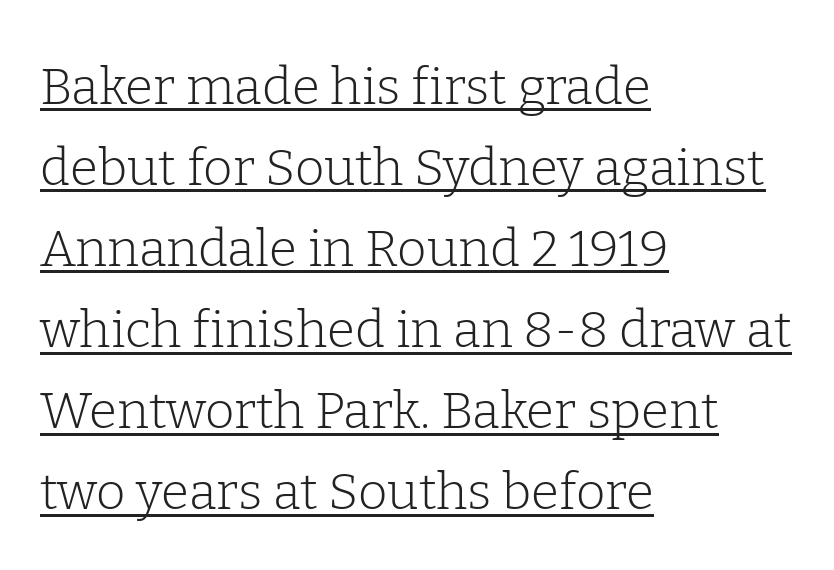
{"serif": "yes", "italic": "no", "bold": "no", "weight": "light", "width": "normal", "stroke_contrast": "low", "x_height": "medium", "monospaced": "no", "underline": "yes", "align": "left", "line_spacing": "normal", "line_spacing_ratio": 1.59, "letter_spacing": "normal", "letter_spacing_em": 0.0, "glyph_px": 51}
